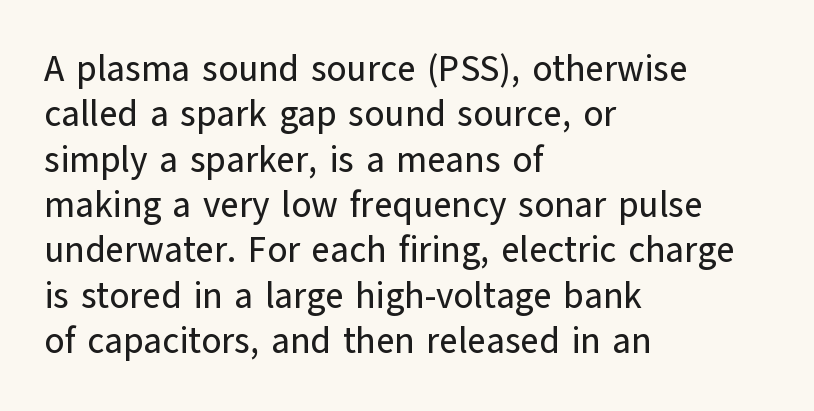
The image shows 36 px sans-serif type, upright; set left-aligned, normal line spacing (1.26x), normal letter spacing, not underlined; low stroke contrast and a medium x-height.
